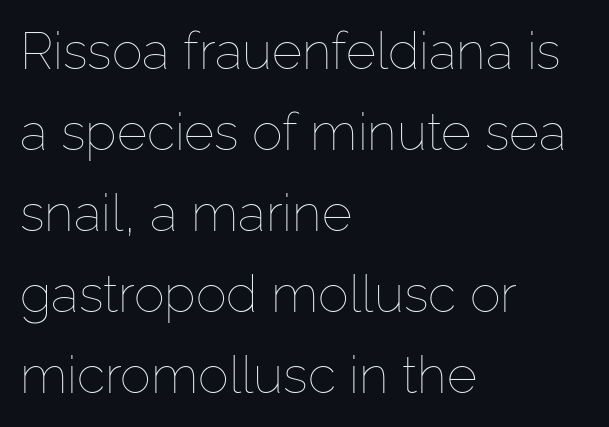
The image shows 52 px thin type, upright; set left-aligned, normal line spacing (1.56x), normal letter spacing, not underlined; low stroke contrast and a medium x-height.
